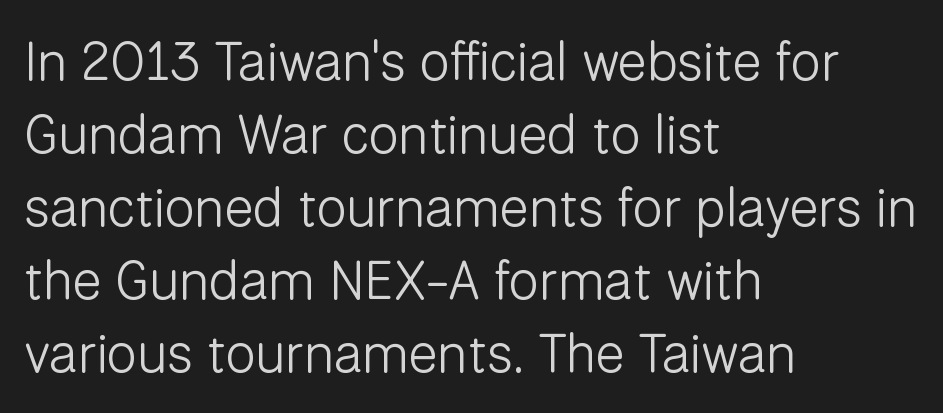
Q: Is the text bold? A: No.
Q: Is the text italic (slanted)? A: No, it is upright.
Q: Is the typeface a serif or a sans-serif typeface? A: Sans-serif.
Q: Is the text underlined? A: No.
Q: How is the paragraph aligned? A: Left-aligned.
Q: Is the spacing between letters normal or unusually wide? A: Normal.
Q: Is the spacing between lines tight, normal or loose? A: Normal.
Q: Width (condensed, normal, or wide)? A: Normal.
Q: Stroke contrast? A: Low.
Q: x-height? A: Medium.
Q: Monospaced? A: No.
